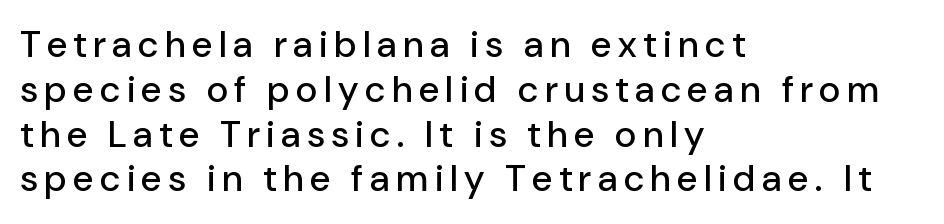
Caption: multi-line text, flush left, ragged right. The typography opts for an upright posture over an oblique one. Unmarked baselines from the first word to the last. Proportional: the letters do not fall into vertical columns. Examine the stroke ends and you'll find no serifs.
